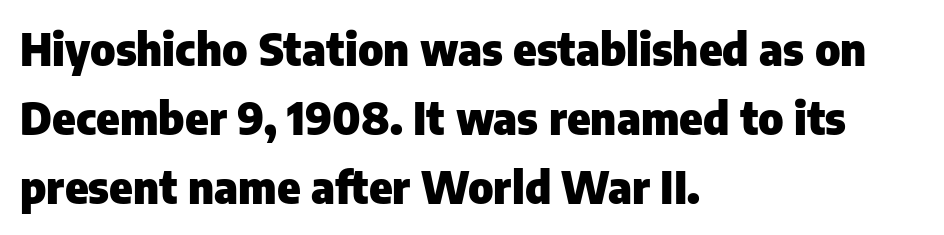
Q: Is the text bold? A: Yes.
Q: Is the text italic (slanted)? A: No, it is upright.
Q: Is the typeface a serif or a sans-serif typeface? A: Sans-serif.
Q: Is the text underlined? A: No.
Q: How is the paragraph aligned? A: Left-aligned.
Q: Is the spacing between letters normal or unusually wide? A: Normal.
Q: Is the spacing between lines tight, normal or loose? A: Normal.
Q: Width (condensed, normal, or wide)? A: Normal.
Q: Stroke contrast? A: Low.
Q: x-height? A: Medium.
Q: Monospaced? A: No.
